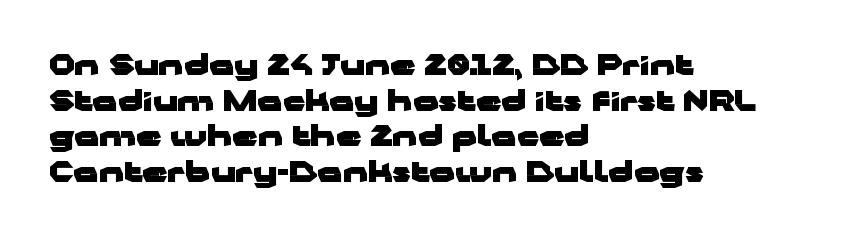
Q: Is the text bold? A: Yes.
Q: Is the text italic (slanted)? A: No, it is upright.
Q: Is the typeface a serif or a sans-serif typeface? A: Sans-serif.
Q: Is the text underlined? A: No.
Q: How is the paragraph aligned? A: Left-aligned.
Q: Is the spacing between letters normal or unusually wide? A: Normal.
Q: Is the spacing between lines tight, normal or loose? A: Normal.
Q: Width (condensed, normal, or wide)? A: Wide.
Q: Stroke contrast? A: Low.
Q: x-height? A: Medium.
Q: Monospaced? A: No.
